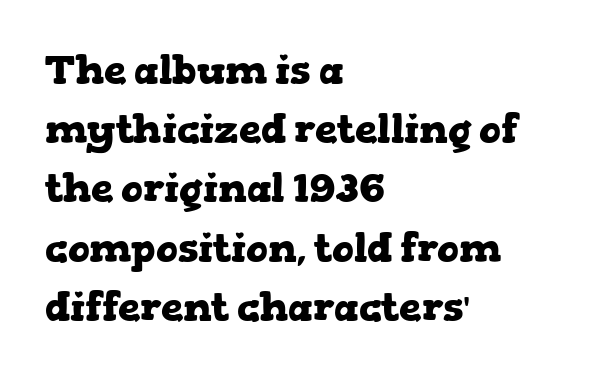
If you measured baseline to baseline, you'd find a middling distance. The type sits square on the baseline with zero lean. Visually the block forms a straight wall on the left and a jagged coastline on the right. Note: serifs present on the glyphs.
